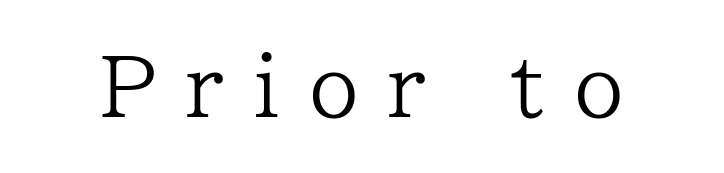
{"serif": "yes", "italic": "no", "bold": "no", "weight": "regular", "width": "normal", "stroke_contrast": "low", "x_height": "medium", "monospaced": "no", "underline": "no", "letter_spacing": "wide", "letter_spacing_em": 0.37, "glyph_px": 80}
